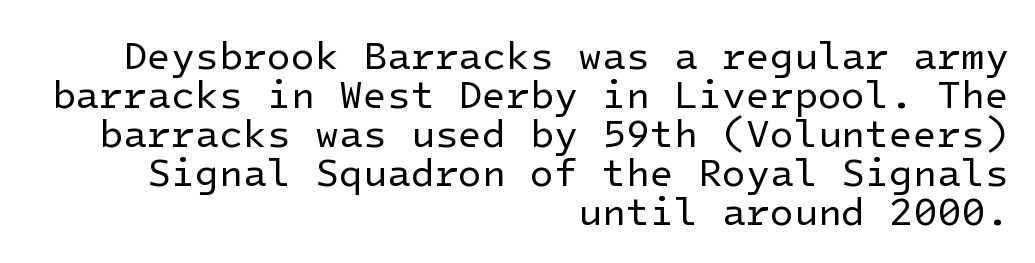
Q: Is the text bold? A: No.
Q: Is the text italic (slanted)? A: No, it is upright.
Q: Is the typeface a serif or a sans-serif typeface? A: Sans-serif.
Q: Is the text underlined? A: No.
Q: How is the paragraph aligned? A: Right-aligned.
Q: Is the spacing between letters normal or unusually wide? A: Normal.
Q: Is the spacing between lines tight, normal or loose? A: Tight.
Q: Width (condensed, normal, or wide)? A: Normal.
Q: Stroke contrast? A: Low.
Q: x-height? A: Medium.
